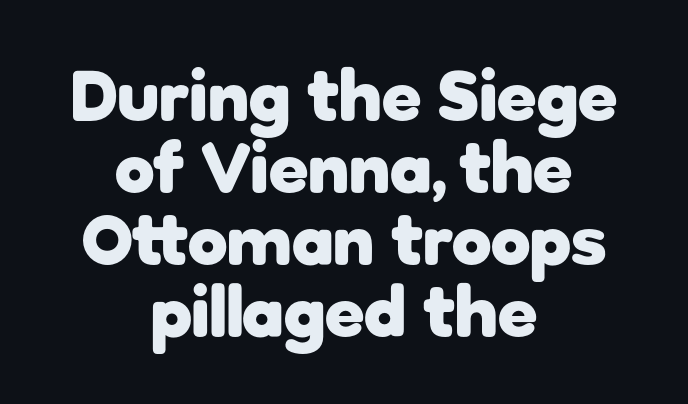
The leading is snug, giving the passage a crowded texture. Is this a fixed-width face? No — the glyphs have proportional, varying widths. Horizontally, the lines are justified to the midpoint only. The line texture is even and compact thanks to regular tracking.
